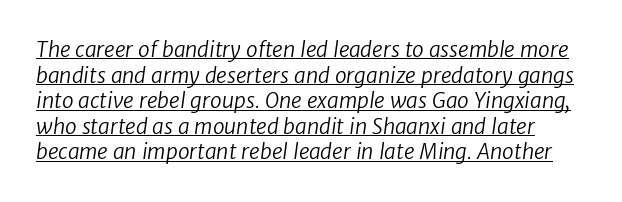
Glyph-to-glyph distance matches everyday printed text. A quiet, ordinary-to-light weight characterises the typeface. Every word sits above its own underline.
